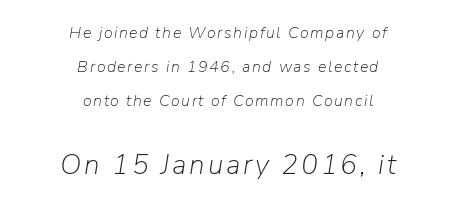
Q: Is the text bold? A: No.
Q: Is the text italic (slanted)? A: Yes, it leans right by about 9 degrees.
Q: Is the text underlined? A: No.
Q: How is the paragraph aligned? A: Centered.
Q: Is the spacing between lines tight, normal or loose? A: Loose.
Q: Which block of text is set in a larger size, the first (top) or the second (bottom)? A: The second (bottom) one.
Q: Width (condensed, normal, or wide)? A: Normal.
Q: Stroke contrast? A: Low.
Q: x-height? A: Medium.
Q: Monospaced? A: No.
